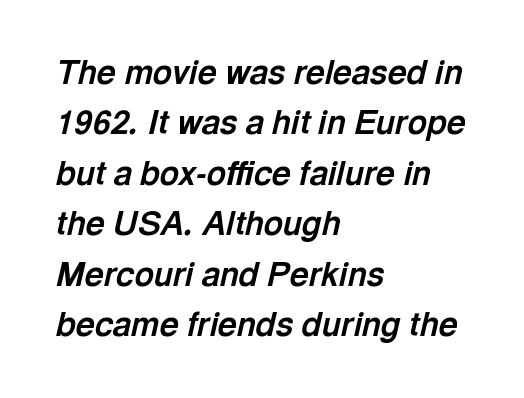
Q: Is the text bold? A: Yes.
Q: Is the text italic (slanted)? A: Yes, it leans right by about 13 degrees.
Q: Is the text underlined? A: No.
Q: How is the paragraph aligned? A: Left-aligned.
Q: Is the spacing between letters normal or unusually wide? A: Normal.
Q: Is the spacing between lines tight, normal or loose? A: Normal.
Q: Width (condensed, normal, or wide)? A: Normal.
Q: x-height? A: Medium.
Q: Monospaced? A: No.
